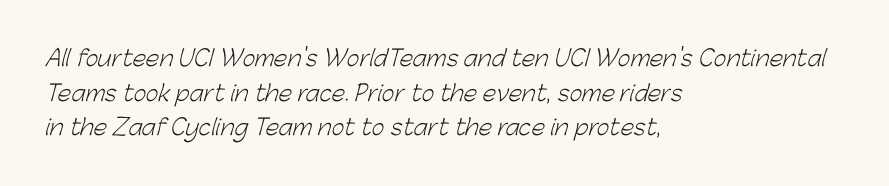
Q: Is the text bold? A: No.
Q: Is the text underlined? A: No.
Q: How is the paragraph aligned? A: Left-aligned.
Q: Is the spacing between letters normal or unusually wide? A: Normal.
Q: Is the spacing between lines tight, normal or loose? A: Normal.
